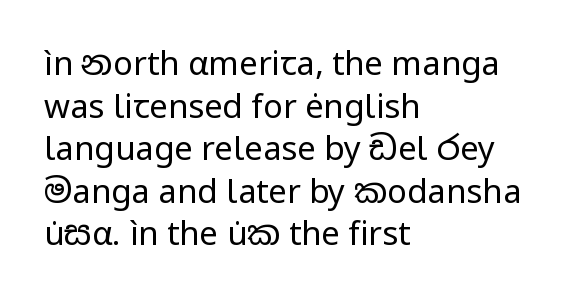
How would I describe the line gaps? Plain and ordinary. A typesetter would call this proportional, since set widths differ per character. The font family rendered here belongs to the sans-serif group. No chunkiness to these letters — they're not bold. Clear beneath every line of the passage. Line starts are locked; line ends wander.
